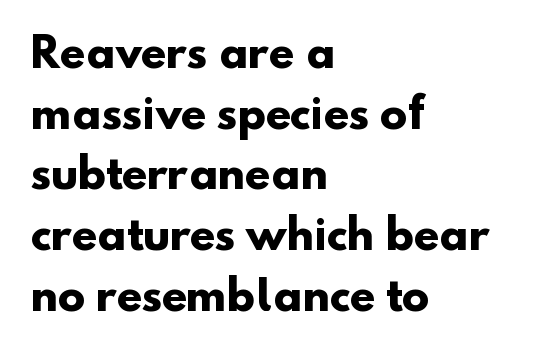
{"serif": "no", "bold": "yes", "weight": "heavy", "width": "normal", "stroke_contrast": "low", "x_height": "small", "monospaced": "no", "underline": "no", "align": "left", "line_spacing": "normal", "line_spacing_ratio": 1.48, "letter_spacing": "normal", "letter_spacing_em": 0.0, "glyph_px": 41}
